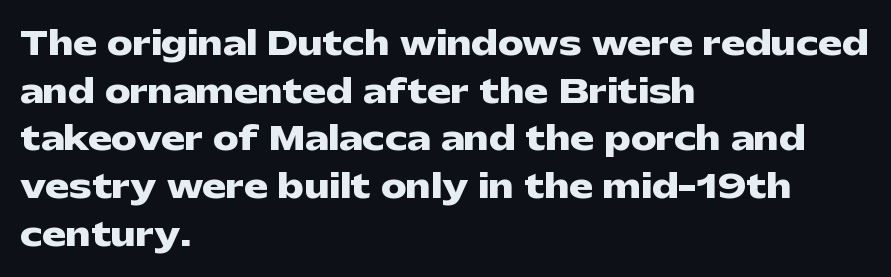
Q: Is the text bold? A: Yes.
Q: Is the text italic (slanted)? A: No, it is upright.
Q: Is the typeface a serif or a sans-serif typeface? A: Sans-serif.
Q: Is the text underlined? A: No.
Q: How is the paragraph aligned? A: Left-aligned.
Q: Is the spacing between letters normal or unusually wide? A: Normal.
Q: Is the spacing between lines tight, normal or loose? A: Normal.
Q: Width (condensed, normal, or wide)? A: Wide.
Q: Stroke contrast? A: Low.
Q: x-height? A: Medium.
Q: Monospaced? A: No.
